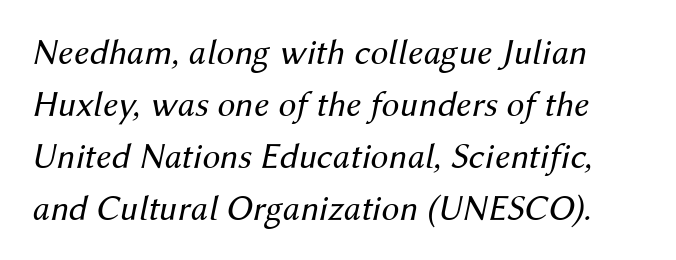
Bold? No — there's no thickening of the strokes. The passage shown is typed in a proportional face where columns would drift. Nobody drew a line under any word here. This sample uses plain, unmodified letter spacing. The glyphs look as if they've been sheared to an angle. Rows of type keep a routine distance in the vertical direction.
